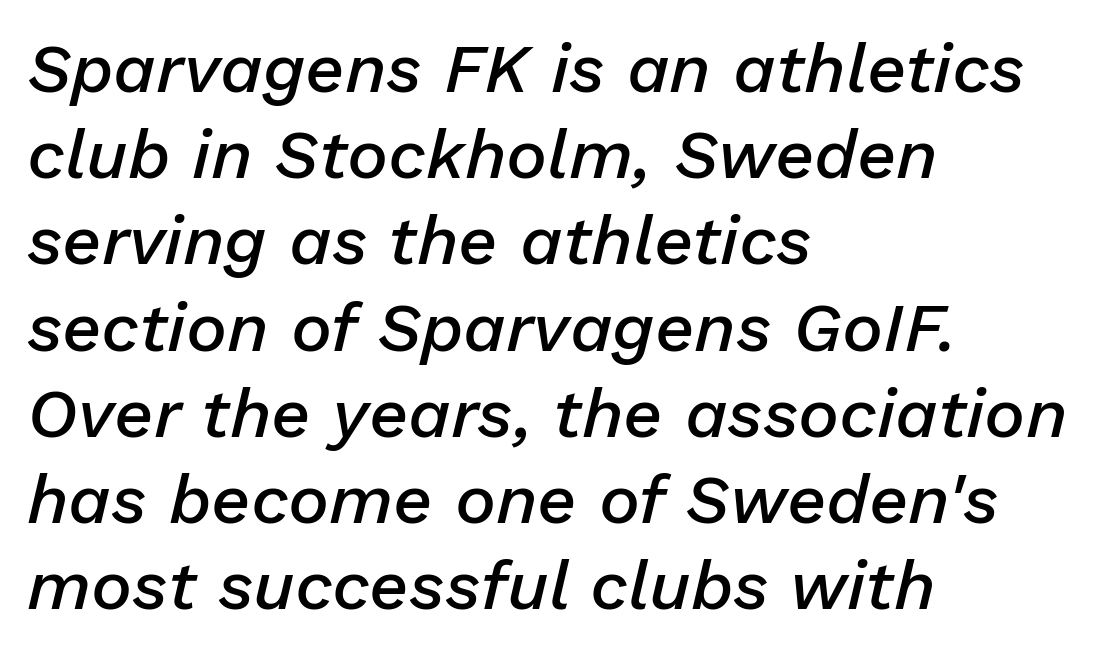
Every letter is mildly thick-stroked: semibold rather than bold. Caption: multi-line text, flush left, ragged right. These lines keep a tight, regular rhythm from letter to letter. The lines sit at an ordinary, default distance from one another. Proportional: the letters do not fall into vertical columns. The area under the type is left untouched.
